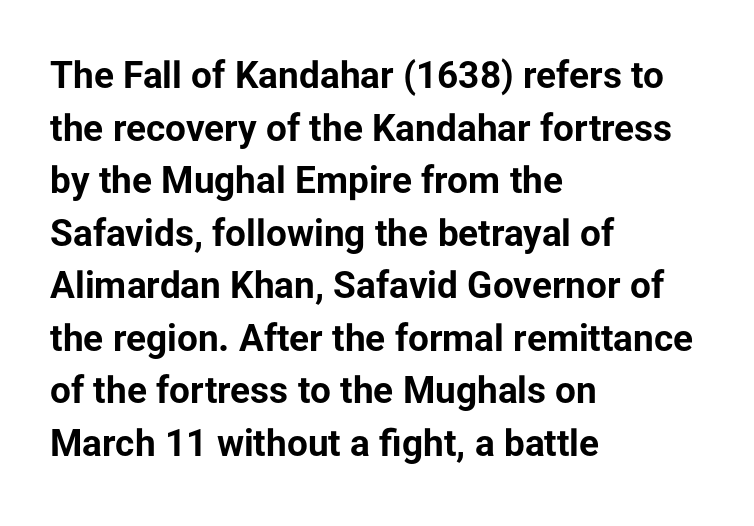
The leading is moderate, giving the passage an even texture. Observe the absence of serifs on each vertical stroke in this sample. You'd pick this weight for a headline — it's a proper bold. The area under the type is left untouched. Each letter keeps its own natural width here, so spacing adapts to shape. In terms of posture, this sample is upright.
